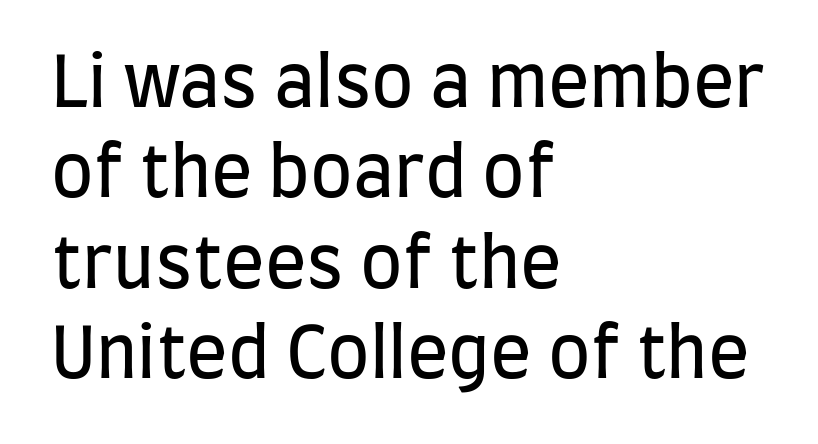
Standard letterfit; no display-style spreading of the glyphs. The lines sit at an ordinary, default distance from one another. Ascenders rise straight up at ninety degrees. Anything drawn beneath the words? Only blank space. A light-to-regular cut is what we see here. Teacher's note: observe the even left margin — that is flush-left alignment.
